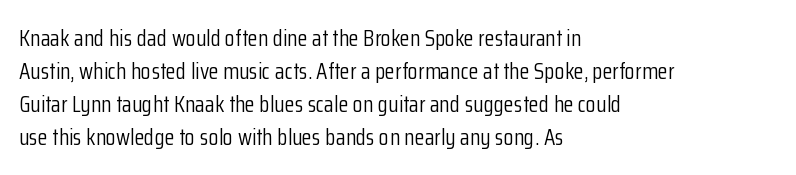
The image shows 23 px text type, upright; set left-aligned, normal line spacing (1.43x), normal letter spacing, not underlined.
